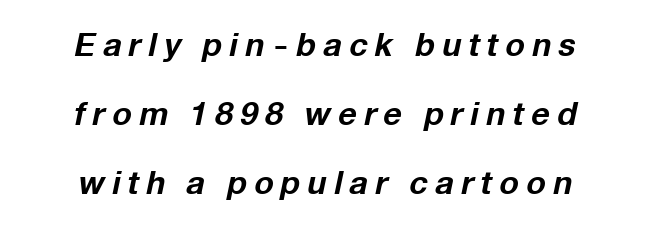
{"italic": "yes", "lean": "right", "slant_degrees": 12, "bold": "yes", "weight": "bold", "width": "normal", "stroke_contrast": "low", "x_height": "medium", "monospaced": "no", "underline": "no", "align": "center", "line_spacing": "loose", "line_spacing_ratio": 2.15, "letter_spacing": "wide", "letter_spacing_em": 0.23, "glyph_px": 32}
